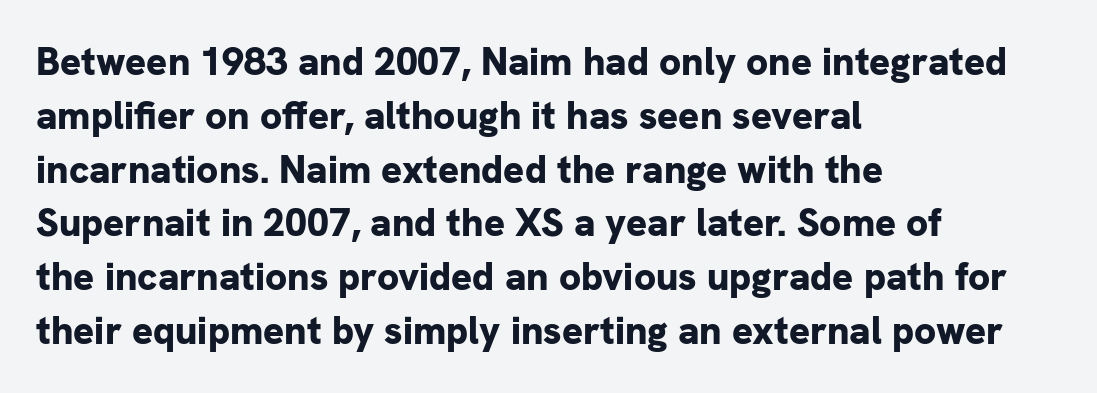
The passage shown is typed in a proportional face where columns would drift. Strong, thick strokes mark this as bold type. Which margin do the lines hug? The left one — the right edge is uneven. Each word holds together tightly as a unit, with standard inter-letter gaps.
